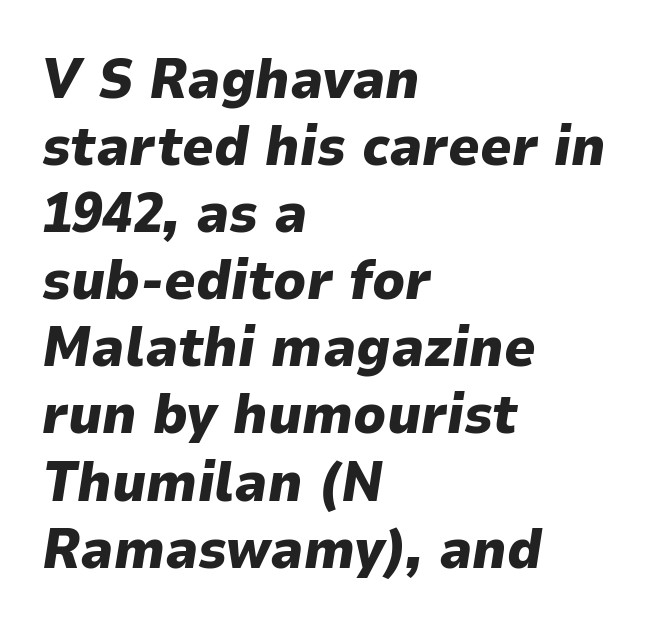
{"italic": "yes", "lean": "right", "slant_degrees": 9, "bold": "yes", "weight": "heavy", "width": "normal", "stroke_contrast": "low", "x_height": "medium", "monospaced": "no", "underline": "no", "align": "left", "line_spacing_ratio": 1.22, "letter_spacing": "normal", "letter_spacing_em": 0.0, "glyph_px": 55}
